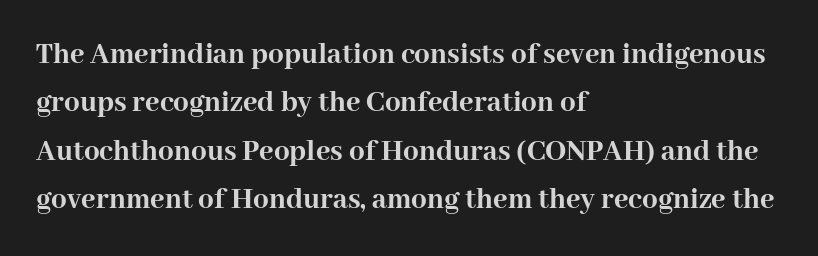
Q: Is the text bold? A: Yes.
Q: Is the text italic (slanted)? A: No, it is upright.
Q: Is the typeface a serif or a sans-serif typeface? A: Serif.
Q: Is the text underlined? A: No.
Q: How is the paragraph aligned? A: Left-aligned.
Q: Is the spacing between letters normal or unusually wide? A: Normal.
Q: Is the spacing between lines tight, normal or loose? A: Normal.
Q: Width (condensed, normal, or wide)? A: Normal.
Q: Stroke contrast? A: High.
Q: x-height? A: Medium.
Q: Monospaced? A: No.
